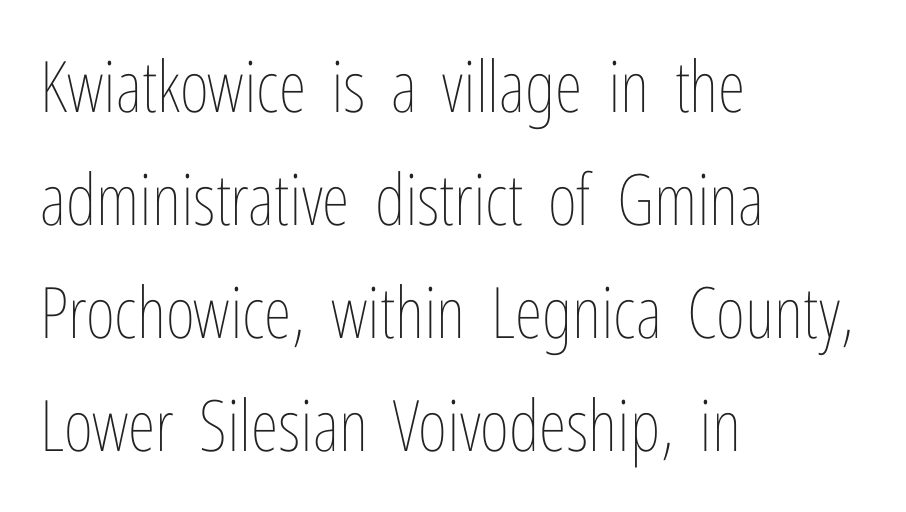
{"italic": "no", "bold": "no", "weight": "thin", "width": "condensed", "stroke_contrast": "low", "x_height": "medium", "monospaced": "no", "underline": "no", "align": "left", "line_spacing": "normal", "line_spacing_ratio": 1.59, "letter_spacing": "normal", "letter_spacing_em": 0.0, "glyph_px": 71}
